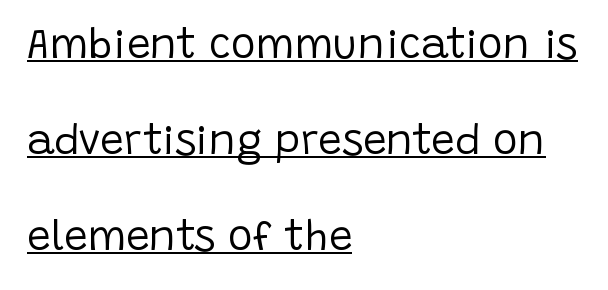
Check the space under the baseline: a stroke is drawn there. The rendering shows plain stroke endings on the letterforms — a sans-serif design. Characters remain perfectly vertical along every line. Is there much room between lines? Yes — plenty of vertical air separates them.
